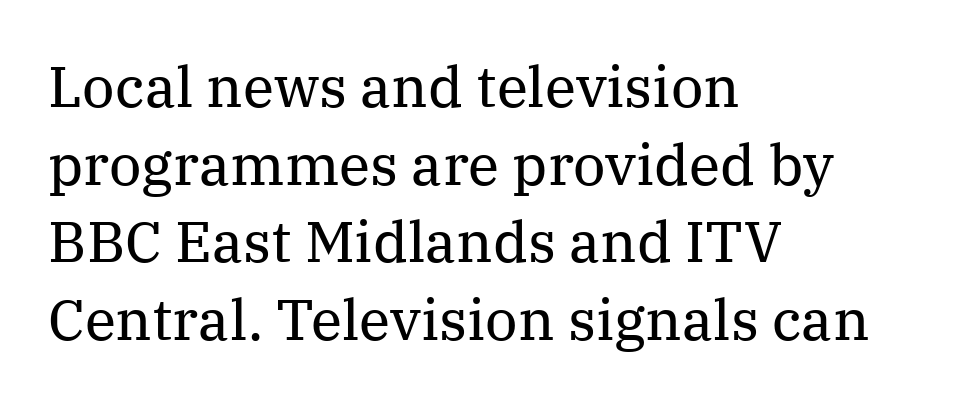
Designer's note — italics off, roman on. The vertical gap from one line to the next is medium. Every row of glyphs begins at an identical x-position on the left. Note the varied advance widths — an 'i' is clearly narrower than an 'm'. What stands out about the letter spacing? Nothing — it is the standard amount.
